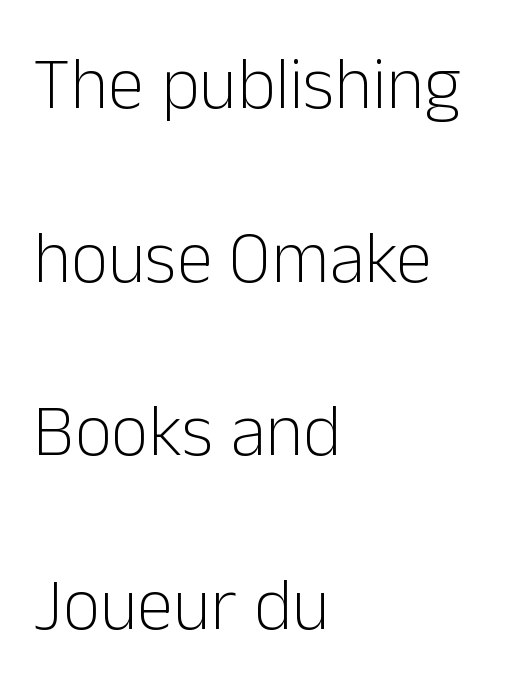
{"serif": "no", "italic": "no", "bold": "no", "weight": "light", "width": "normal", "stroke_contrast": "low", "x_height": "medium", "monospaced": "no", "underline": "no", "align": "left", "line_spacing": "loose", "line_spacing_ratio": 2.38, "letter_spacing": "normal", "letter_spacing_em": 0.0, "glyph_px": 73}
